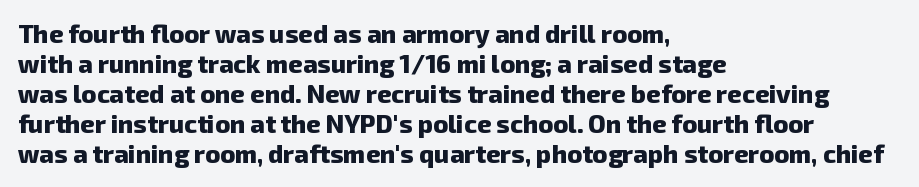
Characters follow at the spacing the type designer built in. Descender tails drop into unmarked territory. Which margin do the lines hug? The left one — the right edge is uneven. Every letter is thick-stroked: bold, no question.
